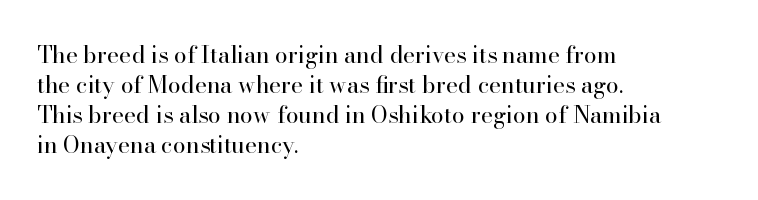
{"italic": "no", "bold": "no", "underline": "no", "align": "left", "line_spacing": "normal", "line_spacing_ratio": 1.3, "letter_spacing": "normal", "letter_spacing_em": 0.0, "glyph_px": 23}
